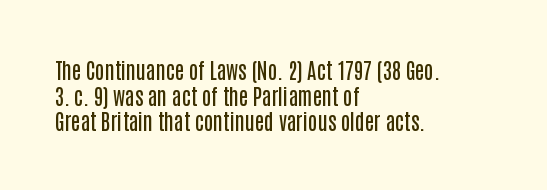
Q: Is the text bold? A: Semi-bold.
Q: Is the text italic (slanted)? A: No, it is upright.
Q: Is the text underlined? A: No.
Q: How is the paragraph aligned? A: Left-aligned.
Q: Is the spacing between letters normal or unusually wide? A: Normal.
